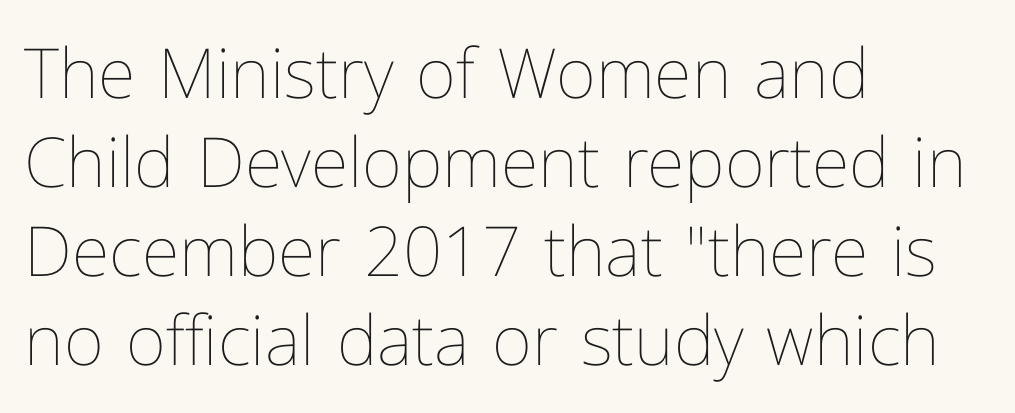
The image shows 69 px thin type, upright; set left-aligned, normal line spacing (1.29x), normal letter spacing, not underlined; low stroke contrast and a medium x-height.
